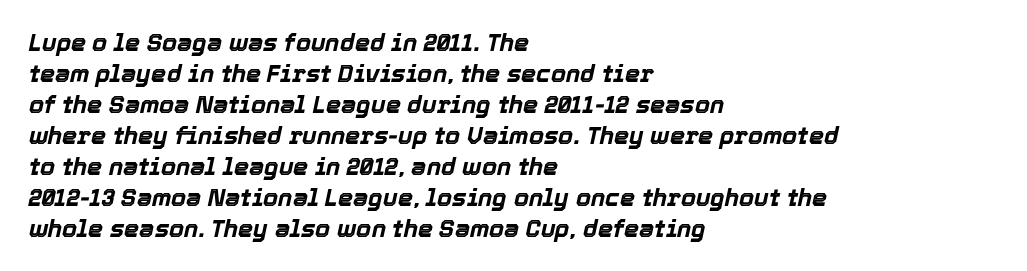
Q: Is the text bold? A: Yes.
Q: Is the text italic (slanted)? A: Yes, it leans right by about 12 degrees.
Q: Is the text underlined? A: No.
Q: How is the paragraph aligned? A: Left-aligned.
Q: Is the spacing between letters normal or unusually wide? A: Normal.
Q: Is the spacing between lines tight, normal or loose? A: Normal.
